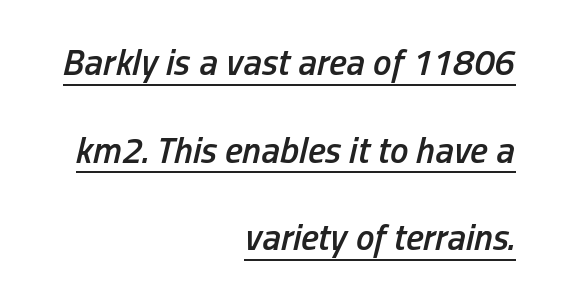
{"italic": "yes", "lean": "right", "slant_degrees": 13, "bold": "semi", "weight": "semibold", "width": "condensed", "stroke_contrast": "low", "x_height": "medium", "monospaced": "no", "underline": "yes", "align": "right", "line_spacing": "loose", "line_spacing_ratio": 2.37, "letter_spacing": "normal", "letter_spacing_em": 0.0, "glyph_px": 37}
